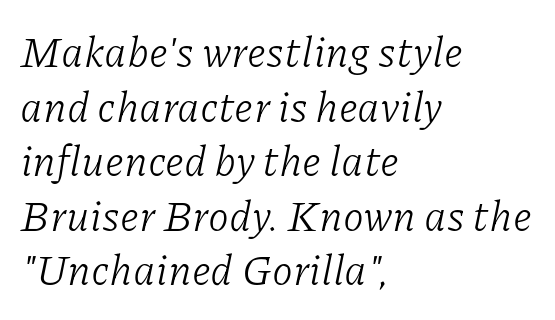
The letters advance in unequal steps, a hallmark of proportional type. The strokes are not fattened; the text isn't bold. Letters rest on an invisible, unmarked baseline. The line texture is even and compact thanks to regular tracking. Look at the bottom of the vertical strokes: they flare into serifs here.
